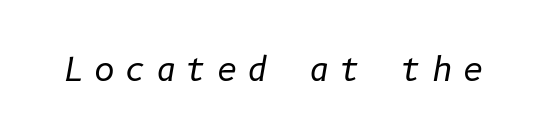
No extra ink here — the face is not bold. The line texture is sparse and dotted thanks to wide tracking. The text carries the slant typical of an italic or oblique font. A clean baseline with only descenders dipping below it.
